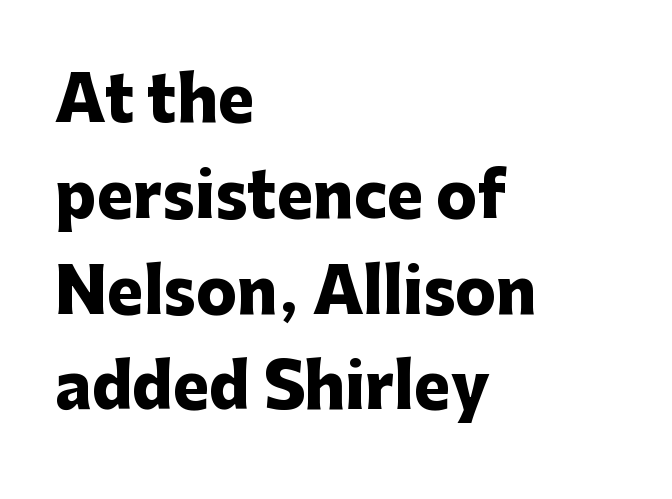
The image shows 61 px heavy sans-serif type, upright; set left-aligned, normal line spacing (1.57x), normal letter spacing, not underlined; low stroke contrast and a medium x-height.
